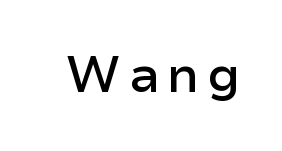
{"serif": "no", "italic": "no", "bold": "semi", "weight": "semibold", "width": "normal", "stroke_contrast": "low", "x_height": "medium", "monospaced": "no", "underline": "no", "glyph_px": 50}
